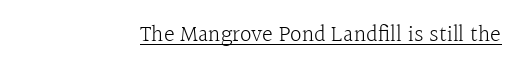
The image shows 23 px text type, upright; set right-aligned, normal letter spacing, underlined.
